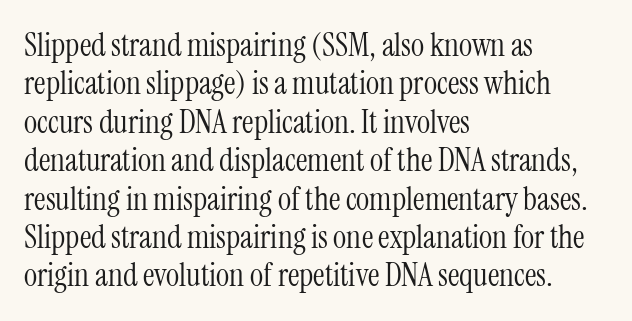
These lines are rendered in a variable-pitch font. The setting favours the left margin, as ordinary paragraphs usually do. Bare-footed words on every line. Honestly, the letter spacing is just normal — you wouldn't notice it. Heft: none added — not bold. What kind of face is this? One with serifs.
